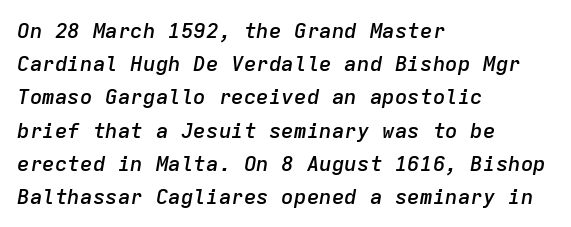
Q: Is the text bold? A: Semi-bold.
Q: Is the text italic (slanted)? A: Yes, it leans right by about 9 degrees.
Q: Is the text underlined? A: No.
Q: How is the paragraph aligned? A: Left-aligned.
Q: Is the spacing between letters normal or unusually wide? A: Normal.
Q: Is the spacing between lines tight, normal or loose? A: Normal.
